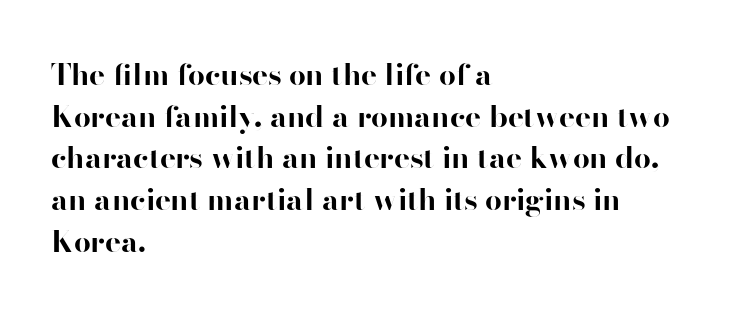
Q: Is the text bold? A: Yes.
Q: Is the text italic (slanted)? A: No, it is upright.
Q: Is the typeface a serif or a sans-serif typeface? A: Sans-serif.
Q: Is the text underlined? A: No.
Q: How is the paragraph aligned? A: Left-aligned.
Q: Is the spacing between letters normal or unusually wide? A: Normal.
Q: Is the spacing between lines tight, normal or loose? A: Normal.
Q: Width (condensed, normal, or wide)? A: Normal.
Q: Stroke contrast? A: High.
Q: x-height? A: Small.
Q: Monospaced? A: No.
